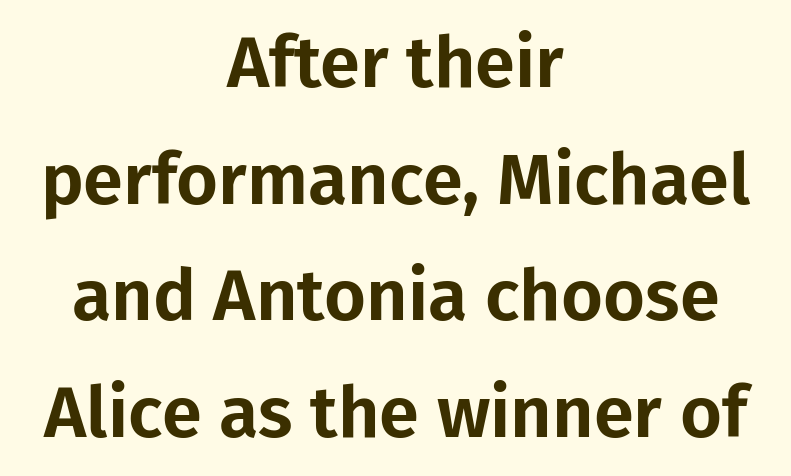
{"serif": "no", "italic": "no", "width": "normal", "stroke_contrast": "low", "x_height": "medium", "monospaced": "no", "underline": "no", "align": "center", "line_spacing": "normal", "line_spacing_ratio": 1.62, "letter_spacing": "normal", "letter_spacing_em": 0.0, "glyph_px": 72}
